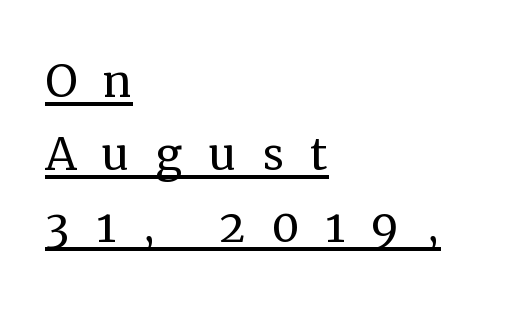
{"serif": "yes", "italic": "no", "bold": "no", "weight": "regular", "width": "normal", "stroke_contrast": "medium", "x_height": "medium", "monospaced": "no", "underline": "yes", "align": "left", "line_spacing_ratio": 1.21, "letter_spacing": "wide", "letter_spacing_em": 0.43, "glyph_px": 60}
